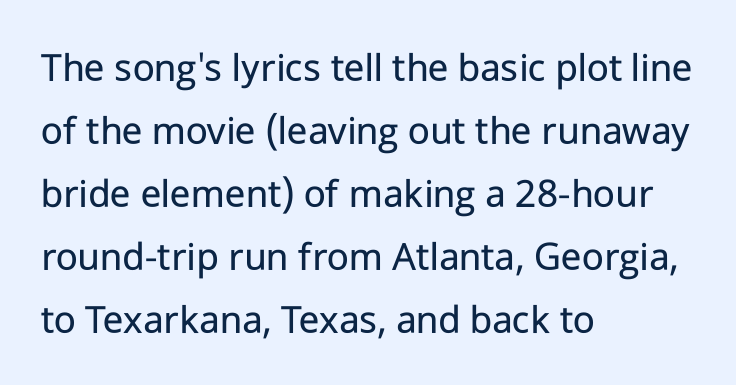
Q: Is the text bold? A: No.
Q: Is the text italic (slanted)? A: No, it is upright.
Q: Is the typeface a serif or a sans-serif typeface? A: Sans-serif.
Q: Is the text underlined? A: No.
Q: How is the paragraph aligned? A: Left-aligned.
Q: Is the spacing between letters normal or unusually wide? A: Normal.
Q: Is the spacing between lines tight, normal or loose? A: Normal.
Q: Width (condensed, normal, or wide)? A: Normal.
Q: Stroke contrast? A: Low.
Q: x-height? A: Medium.
Q: Monospaced? A: No.
